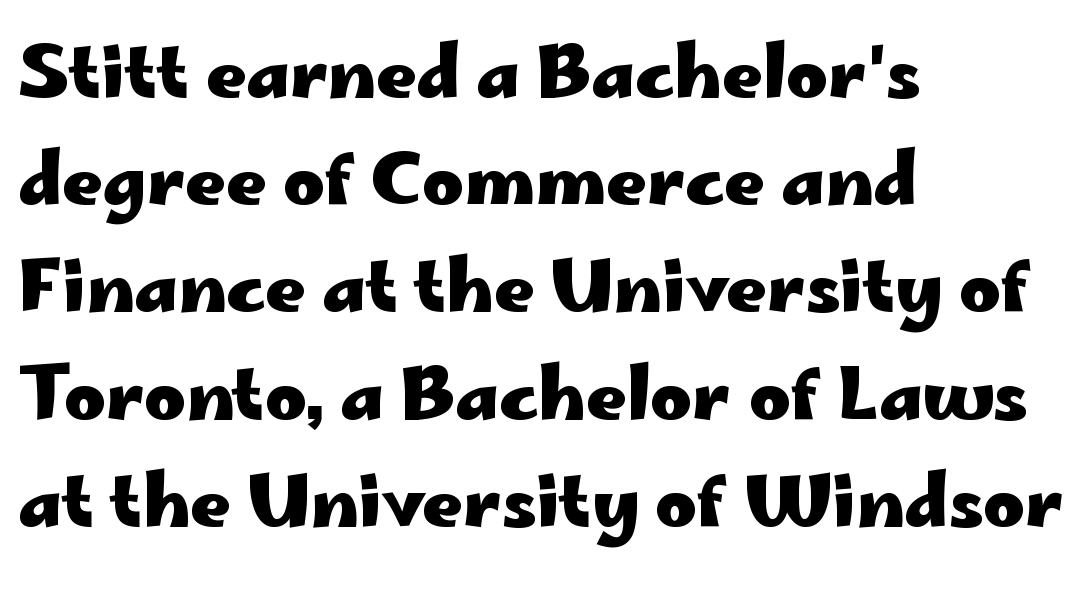
Q: Is the text bold? A: Yes.
Q: Is the text italic (slanted)? A: No, it is upright.
Q: Is the typeface a serif or a sans-serif typeface? A: Sans-serif.
Q: Is the text underlined? A: No.
Q: How is the paragraph aligned? A: Left-aligned.
Q: Is the spacing between letters normal or unusually wide? A: Normal.
Q: Is the spacing between lines tight, normal or loose? A: Normal.
Q: Width (condensed, normal, or wide)? A: Wide.
Q: Stroke contrast? A: Low.
Q: x-height? A: Small.
Q: Monospaced? A: No.
